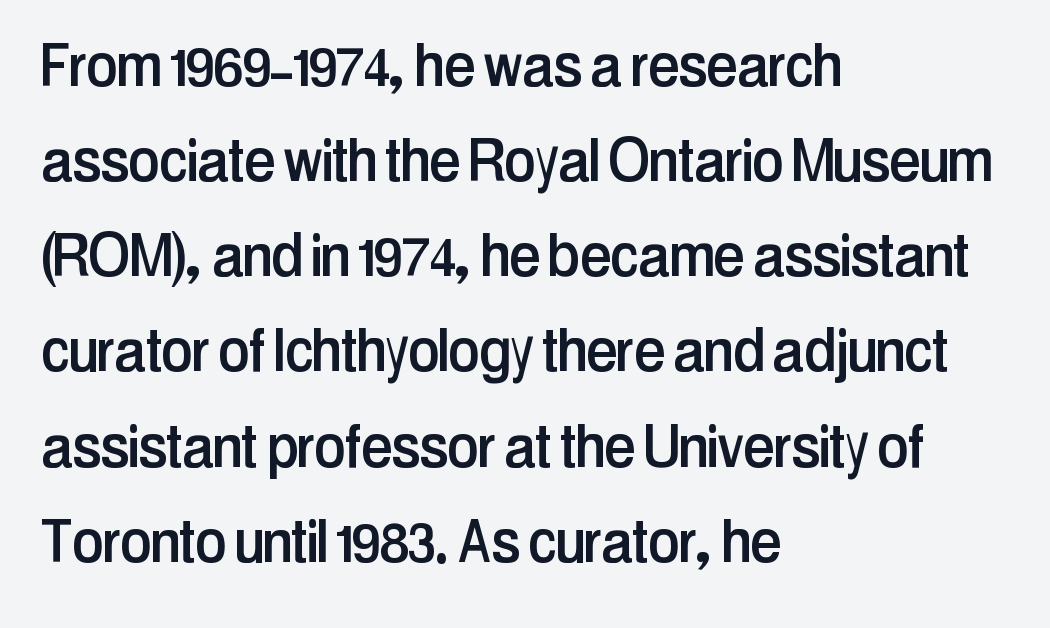
Q: Is the text italic (slanted)? A: No, it is upright.
Q: Is the typeface a serif or a sans-serif typeface? A: Sans-serif.
Q: Is the text underlined? A: No.
Q: How is the paragraph aligned? A: Left-aligned.
Q: Is the spacing between letters normal or unusually wide? A: Normal.
Q: Is the spacing between lines tight, normal or loose? A: Normal.
Q: Width (condensed, normal, or wide)? A: Condensed.
Q: Stroke contrast? A: Low.
Q: x-height? A: Medium.
Q: Monospaced? A: No.
